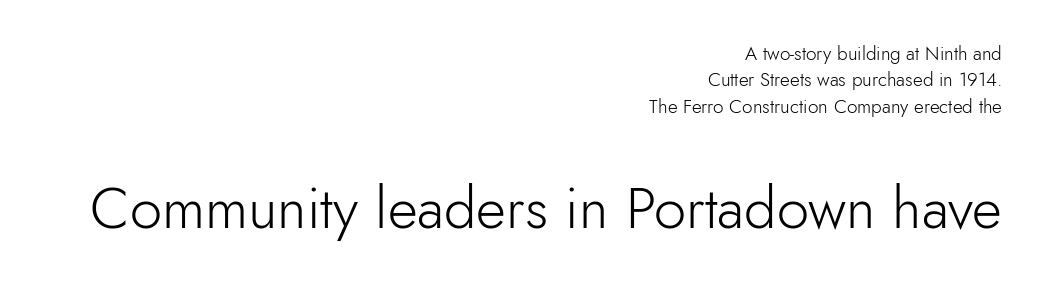
The image shows 58 px light sans-serif type, upright; set right-aligned, normal line spacing (1.39x), normal letter spacing, not underlined; the second (bottom) block is 3.05x larger; low stroke contrast and a small x-height.
